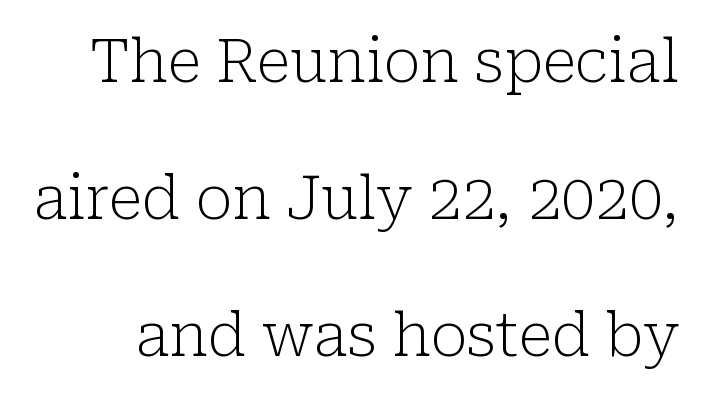
The image shows 60 px light serif type, upright; set loose line spacing (2.28x), normal letter spacing, not underlined; low stroke contrast and a medium x-height.
